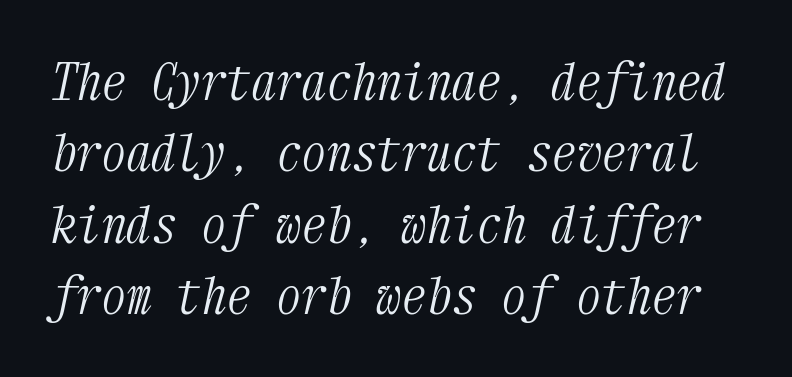
Yep, that's italic — everything's leaning. Think of a typewriter: that constant character pitch is what you see here. Observe the serifs anchoring each vertical stroke in this sample. The font sits on the lighter half of the weight spectrum, regular included.
